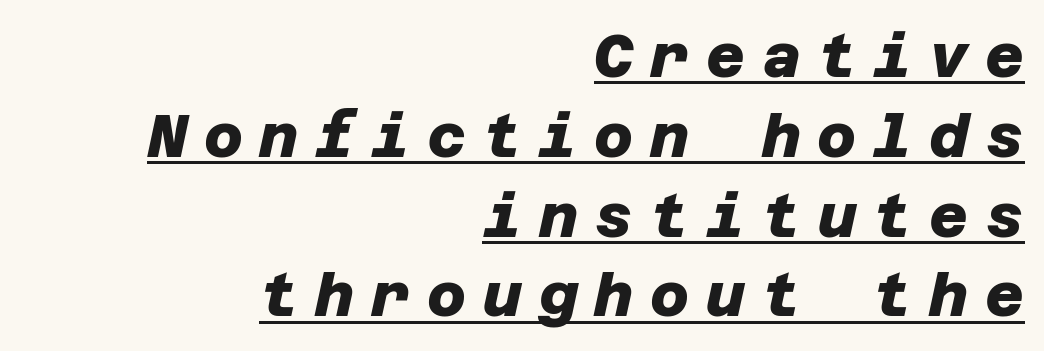
The image shows 60 px heavy sans-serif type; set right-aligned, normal line spacing (1.33x), unusually wide letter spacing (+0.28 em), underlined; low stroke contrast and a large x-height.
